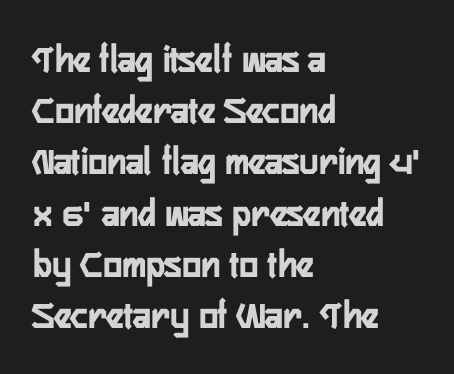
The space between consecutive lines is moderate. Every stem runs plumb, perpendicular to the baseline. Line starts are locked; line ends wander. You could call the tracking neutral — neither tight nor loose.
